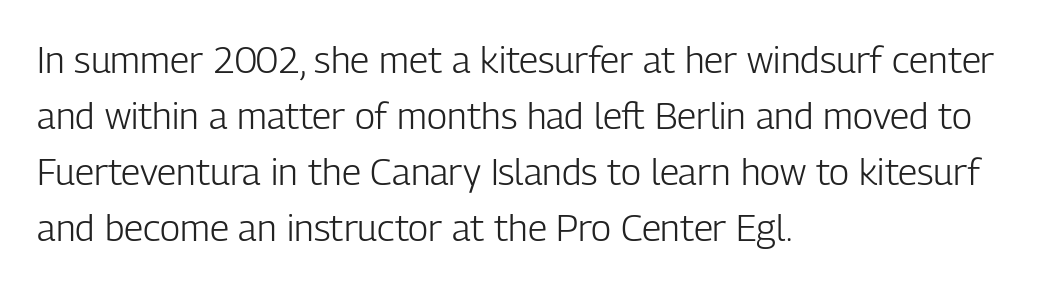
{"serif": "no", "italic": "no", "bold": "no", "weight": "light", "width": "condensed", "stroke_contrast": "low", "x_height": "medium", "monospaced": "no", "underline": "no", "align": "left", "line_spacing": "normal", "line_spacing_ratio": 1.51, "letter_spacing": "normal", "letter_spacing_em": 0.0, "glyph_px": 37}
